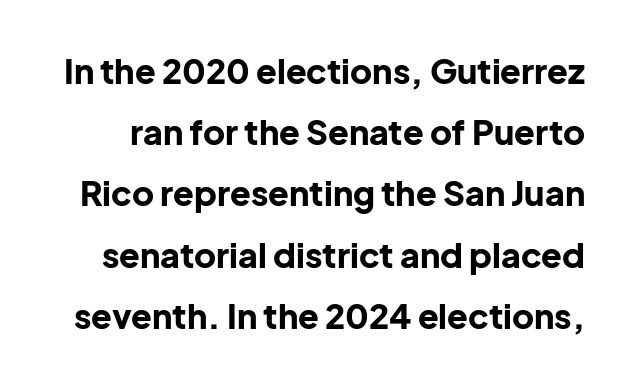
Weight check: bold — yes, fully. Only glyphs here, with clear space below each row. You can tell it's not italic because the verticals are truly vertical. These lines keep a tight, regular rhythm from letter to letter. Here the designer chose a conventional face with non-uniform glyph widths.
